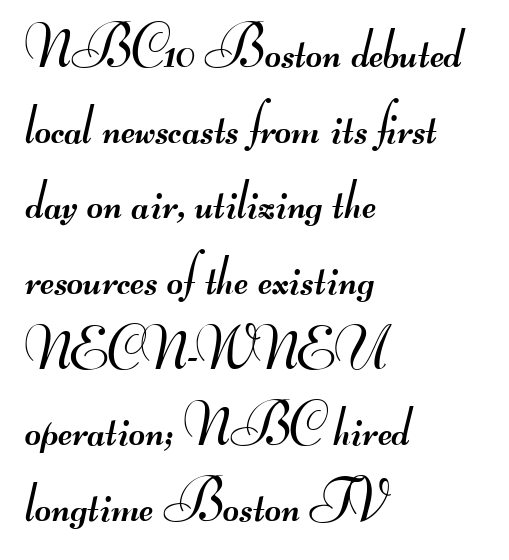
{"serif": "no", "bold": "no", "weight": "regular", "width": "wide", "stroke_contrast": "medium", "monospaced": "no", "underline": "no", "align": "left", "line_spacing": "normal", "line_spacing_ratio": 1.35, "letter_spacing": "normal", "letter_spacing_em": 0.0, "glyph_px": 56}
